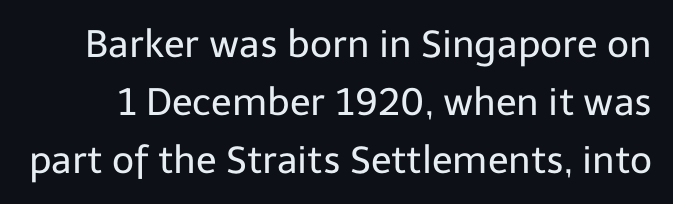
Evenly set lines give the paragraph a standard silhouette. The axis of the letterforms is exactly vertical. Bare-footed words on every line. No chunkiness to these letters — they're not bold. Letterform terminals end flat and unadorned throughout the passage. The horizontal fit of the characters is conventional and even.
